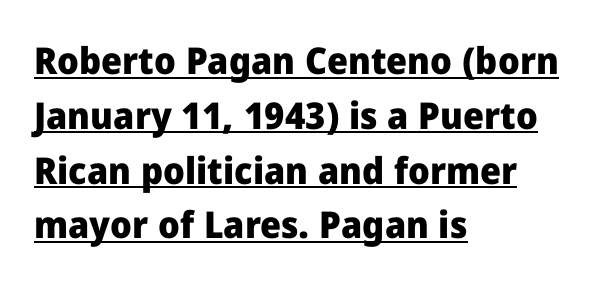
{"serif": "no", "italic": "no", "bold": "yes", "weight": "heavy", "width": "normal", "stroke_contrast": "low", "x_height": "medium", "monospaced": "no", "underline": "yes", "align": "left", "line_spacing": "normal", "line_spacing_ratio": 1.48, "letter_spacing": "normal", "letter_spacing_em": 0.0, "glyph_px": 37}
